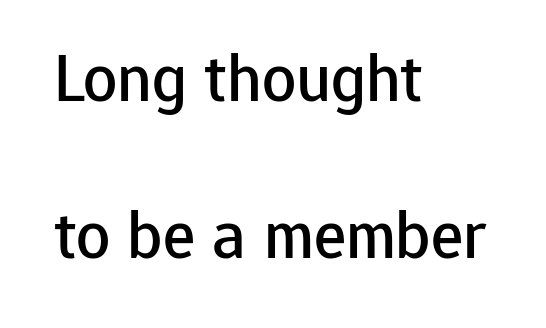
Descender tails drop into unmarked territory. Each letter's strokes conclude bluntly, with no projecting serifs. The horizontal fit of the characters is conventional and even. The font's upright variant was chosen for this text.
